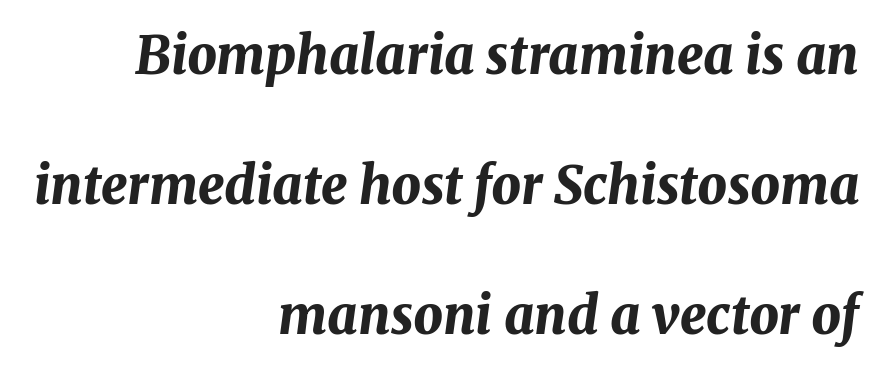
Q: Is the text bold? A: Yes.
Q: Is the text italic (slanted)? A: Yes, it leans right by about 8 degrees.
Q: Is the text underlined? A: No.
Q: How is the paragraph aligned? A: Right-aligned.
Q: Is the spacing between letters normal or unusually wide? A: Normal.
Q: Is the spacing between lines tight, normal or loose? A: Loose.
Q: Width (condensed, normal, or wide)? A: Normal.
Q: Stroke contrast? A: Medium.
Q: x-height? A: Medium.
Q: Monospaced? A: No.
